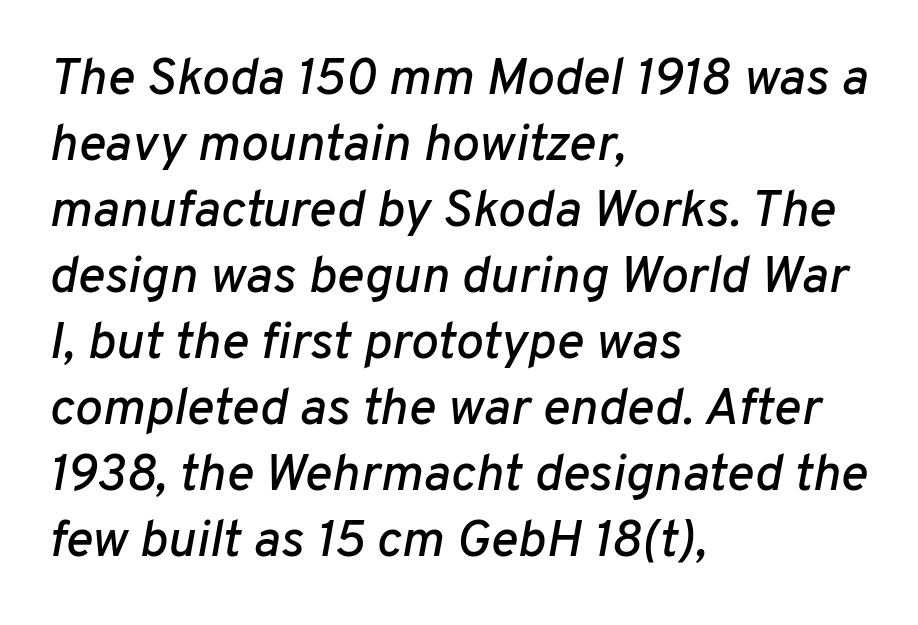
Q: Is the text italic (slanted)? A: Yes, it leans right by about 10 degrees.
Q: Is the text underlined? A: No.
Q: How is the paragraph aligned? A: Left-aligned.
Q: Is the spacing between letters normal or unusually wide? A: Normal.
Q: Is the spacing between lines tight, normal or loose? A: Normal.
Q: Width (condensed, normal, or wide)? A: Normal.
Q: Stroke contrast? A: Low.
Q: x-height? A: Medium.
Q: Monospaced? A: No.
